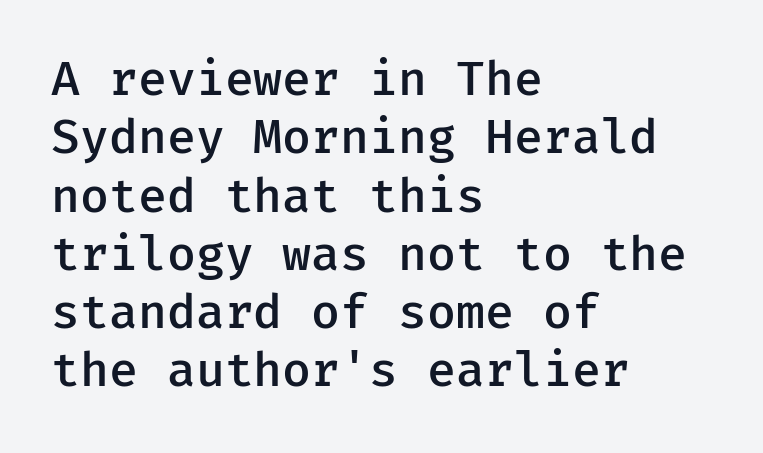
{"serif": "no", "italic": "no", "bold": "semi", "weight": "semibold", "width": "normal", "stroke_contrast": "low", "x_height": "medium", "monospaced": "yes", "underline": "no", "align": "left", "line_spacing_ratio": 1.24, "letter_spacing": "normal", "letter_spacing_em": 0.0, "glyph_px": 47}
